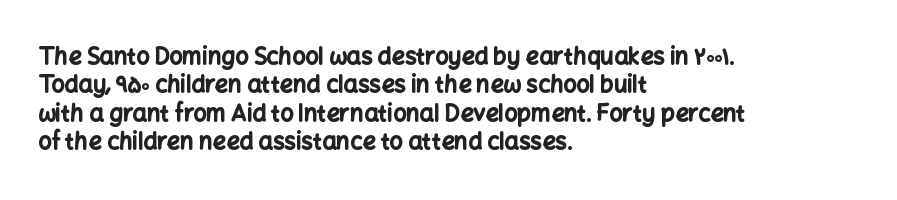
Plain, unruled lines of type. Heft: maximum for text — a bold. The tracking reads as untouched default to a designer's eye. Nope, not italic — everything's standing straight.
